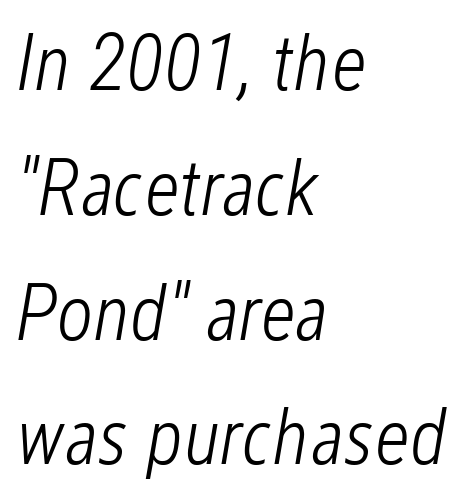
Q: Is the text bold? A: No.
Q: Is the text italic (slanted)? A: Yes, it leans right by about 12 degrees.
Q: Is the text underlined? A: No.
Q: How is the paragraph aligned? A: Left-aligned.
Q: Is the spacing between letters normal or unusually wide? A: Normal.
Q: Is the spacing between lines tight, normal or loose? A: Normal.
Q: Width (condensed, normal, or wide)? A: Condensed.
Q: Stroke contrast? A: Low.
Q: x-height? A: Medium.
Q: Monospaced? A: No.
